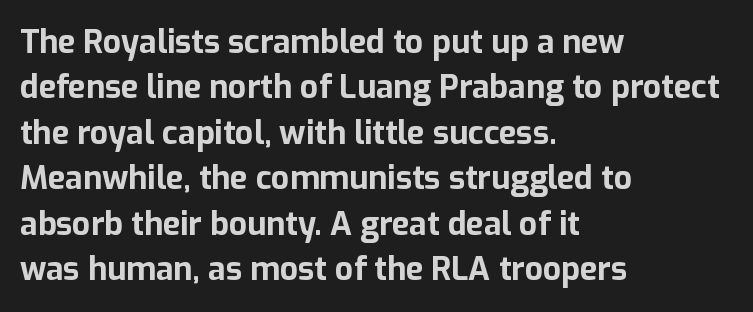
Q: Is the text bold? A: Yes.
Q: Is the text italic (slanted)? A: No, it is upright.
Q: Is the typeface a serif or a sans-serif typeface? A: Sans-serif.
Q: Is the text underlined? A: No.
Q: How is the paragraph aligned? A: Left-aligned.
Q: Is the spacing between letters normal or unusually wide? A: Normal.
Q: Is the spacing between lines tight, normal or loose? A: Normal.
Q: Width (condensed, normal, or wide)? A: Normal.
Q: Stroke contrast? A: Low.
Q: x-height? A: Medium.
Q: Monospaced? A: No.
